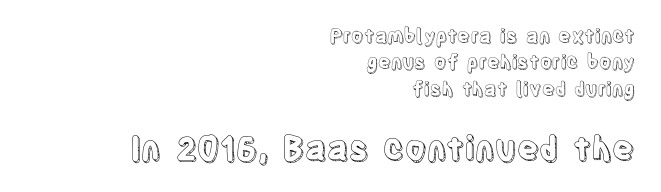
{"italic": "no", "width": "condensed", "x_height": "large", "monospaced": "no", "underline": "no", "align": "right", "line_spacing": "normal", "line_spacing_ratio": 1.39, "letter_spacing": "normal", "letter_spacing_em": 0.0, "larger_block": "second", "size_ratio": 1.74, "glyph_px": 33}
